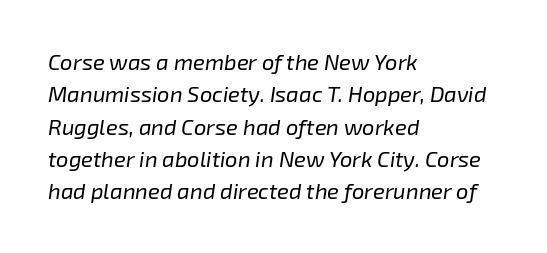
Q: Is the text bold? A: No.
Q: Is the text italic (slanted)? A: Yes, it leans right by about 8 degrees.
Q: Is the text underlined? A: No.
Q: How is the paragraph aligned? A: Left-aligned.
Q: Is the spacing between letters normal or unusually wide? A: Normal.
Q: Is the spacing between lines tight, normal or loose? A: Normal.
